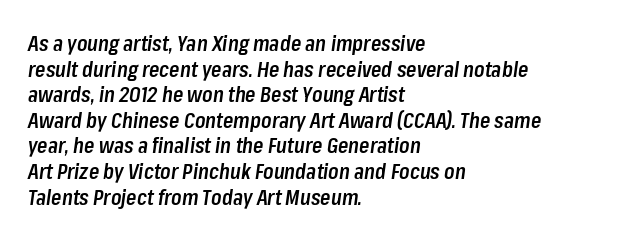
Q: Is the text bold? A: Semi-bold.
Q: Is the text italic (slanted)? A: Yes, it leans right by about 8 degrees.
Q: Is the text underlined? A: No.
Q: How is the paragraph aligned? A: Left-aligned.
Q: Is the spacing between letters normal or unusually wide? A: Normal.
